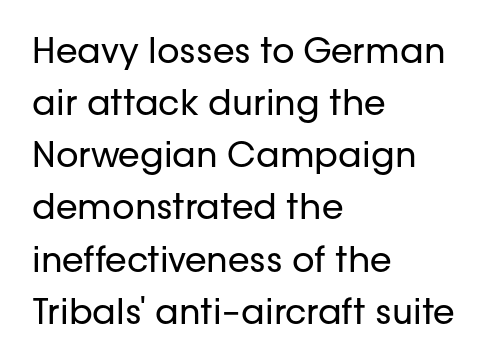
Q: Is the text bold? A: No.
Q: Is the text italic (slanted)? A: No, it is upright.
Q: Is the typeface a serif or a sans-serif typeface? A: Sans-serif.
Q: Is the text underlined? A: No.
Q: How is the paragraph aligned? A: Left-aligned.
Q: Is the spacing between letters normal or unusually wide? A: Normal.
Q: Is the spacing between lines tight, normal or loose? A: Normal.
Q: Width (condensed, normal, or wide)? A: Normal.
Q: Stroke contrast? A: Low.
Q: x-height? A: Medium.
Q: Monospaced? A: No.
